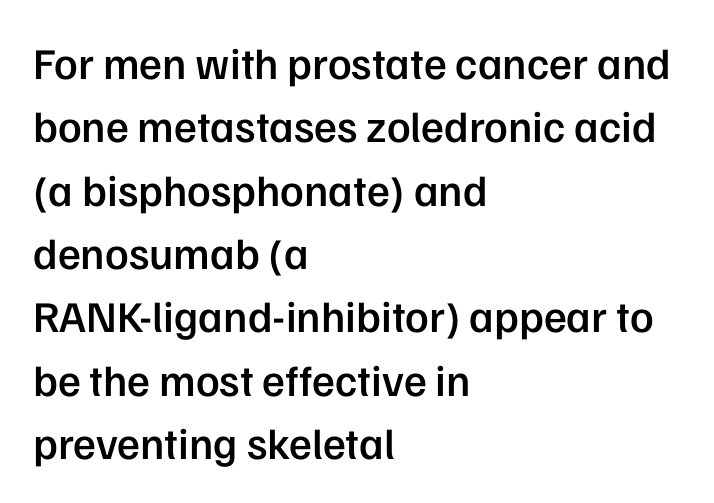
Q: Is the text bold? A: Semi-bold.
Q: Is the text italic (slanted)? A: No, it is upright.
Q: Is the typeface a serif or a sans-serif typeface? A: Sans-serif.
Q: Is the text underlined? A: No.
Q: How is the paragraph aligned? A: Left-aligned.
Q: Is the spacing between letters normal or unusually wide? A: Normal.
Q: Is the spacing between lines tight, normal or loose? A: Normal.
Q: Width (condensed, normal, or wide)? A: Normal.
Q: Stroke contrast? A: Low.
Q: x-height? A: Medium.
Q: Monospaced? A: No.
